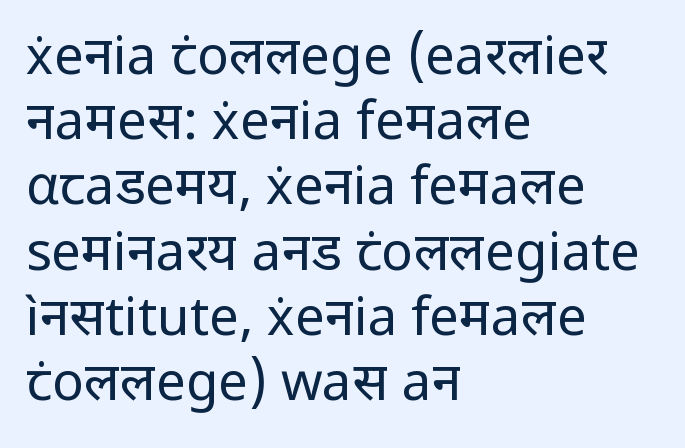
The weight tops out at a normal text grade. The lettering stays uniformly vertical, giving the passage a roman look. The foot of each line stays bare and open. Note the varied advance widths — an 'i' is clearly narrower than an 'm'. Nope, no serifs anywhere on these letters. The face used here is rendered with its standard letterfit.
